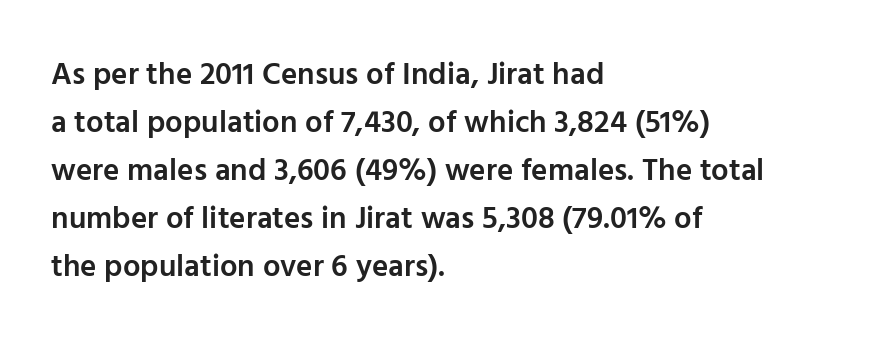
The face used here is proportionally spaced, like ordinary book or web type. Regarding leading, the lines here are spaced in the standard way. Heft: intermediate — a semibold. Does the copy run flush right? No — it runs flush left.
